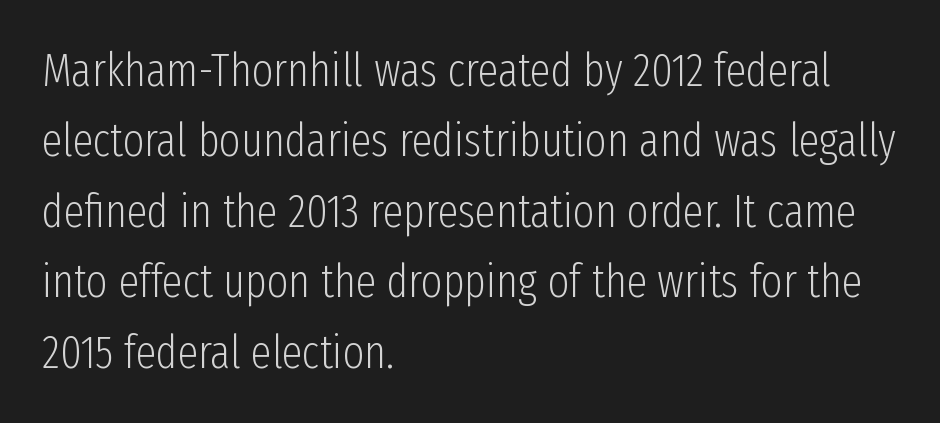
Designer's note — italics off, roman on. Check the space under the baseline: it is left empty. Grotesque or geometric, the face here clearly has no serifs. The lines are quadded left. Default kerning and tracking; the words read as compact shapes. Weight: regular or lighter.
